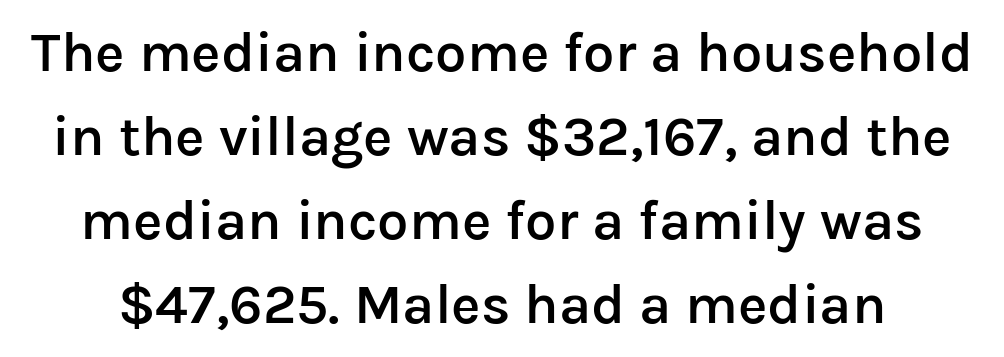
Q: Is the text bold? A: Semi-bold.
Q: Is the text italic (slanted)? A: No, it is upright.
Q: Is the typeface a serif or a sans-serif typeface? A: Sans-serif.
Q: Is the text underlined? A: No.
Q: Is the spacing between letters normal or unusually wide? A: Normal.
Q: Is the spacing between lines tight, normal or loose? A: Normal.
Q: Width (condensed, normal, or wide)? A: Normal.
Q: Stroke contrast? A: Low.
Q: x-height? A: Medium.
Q: Monospaced? A: No.
